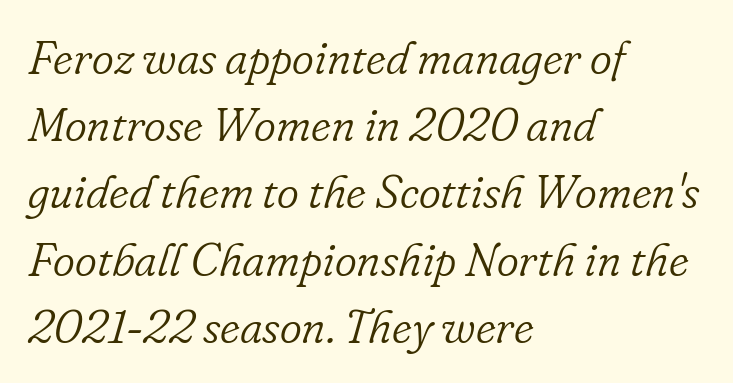
The image shows 47 px light serif type, italic (leaning right); set left-aligned, normal line spacing (1.43x), normal letter spacing, not underlined; low stroke contrast and a small x-height.
